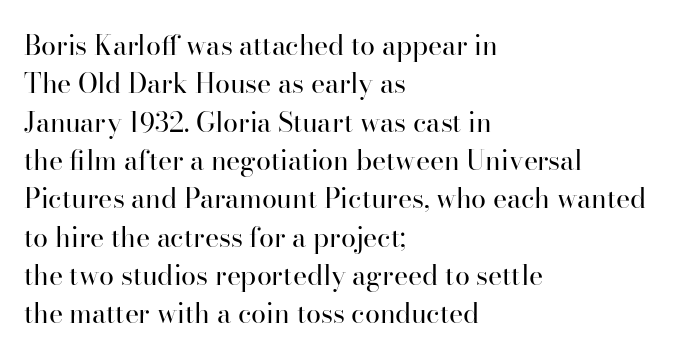
Q: Is the text bold? A: No.
Q: Is the text italic (slanted)? A: No, it is upright.
Q: Is the text underlined? A: No.
Q: How is the paragraph aligned? A: Left-aligned.
Q: Is the spacing between letters normal or unusually wide? A: Normal.
Q: Is the spacing between lines tight, normal or loose? A: Normal.
